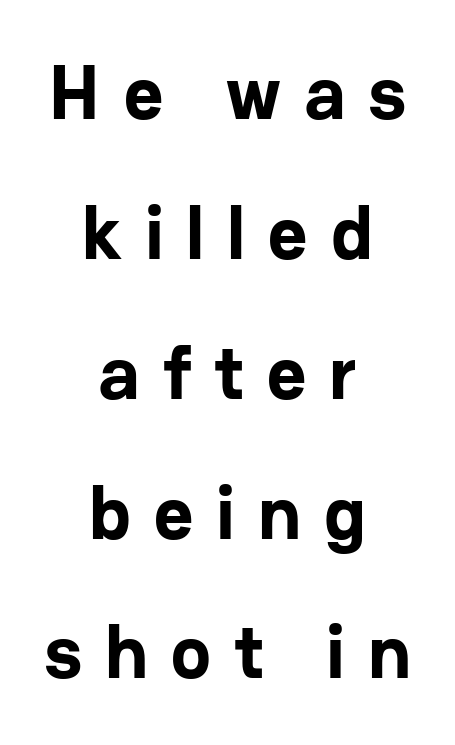
The image shows 76 px bold sans-serif type, upright; set centered, line spacing 1.84x, unusually wide letter spacing (+0.3 em), not underlined; low stroke contrast and a medium x-height.
